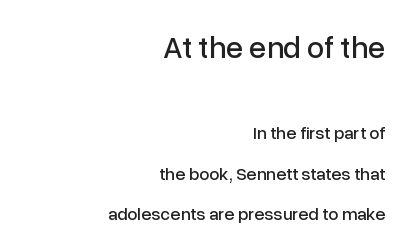
Short and long lines alike share a common ending point at right. Honestly, the rows look like they've been pulled way apart. The lettering holds an erect, upright posture throughout. This sample uses plain, unmodified letter spacing.
